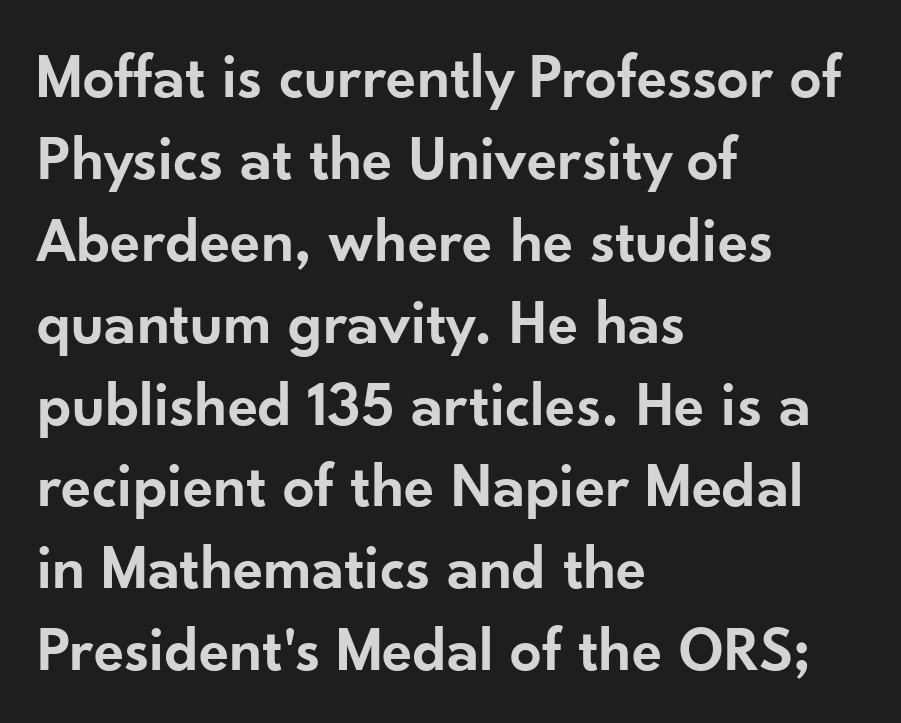
Visually the block forms a straight wall on the left and a jagged coastline on the right. Think of a printed novel: that variable character pitch is what you see here. Does the type have serifs? No, each stem ends abruptly. The letters stand straight up with perfectly vertical stems. Regarding leading, the lines here are spaced in the standard way. How are the letters spaced? Ordinarily, with no added tracking.
